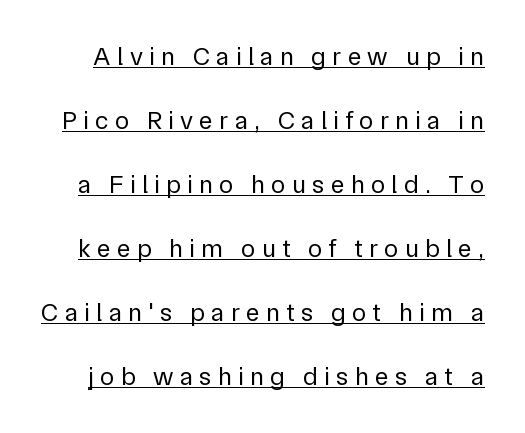
Q: Is the text bold? A: No.
Q: Is the text italic (slanted)? A: No, it is upright.
Q: Is the text underlined? A: Yes.
Q: Is the spacing between letters normal or unusually wide? A: Unusually wide.
Q: Is the spacing between lines tight, normal or loose? A: Loose.
